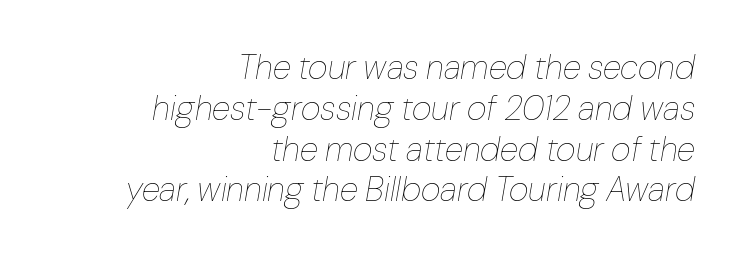
{"italic": "yes", "lean": "right", "slant_degrees": 10, "bold": "no", "weight": "thin", "width": "normal", "stroke_contrast": "low", "x_height": "medium", "monospaced": "no", "underline": "no", "align": "right", "line_spacing_ratio": 1.2, "letter_spacing": "normal", "letter_spacing_em": 0.0, "glyph_px": 34}
